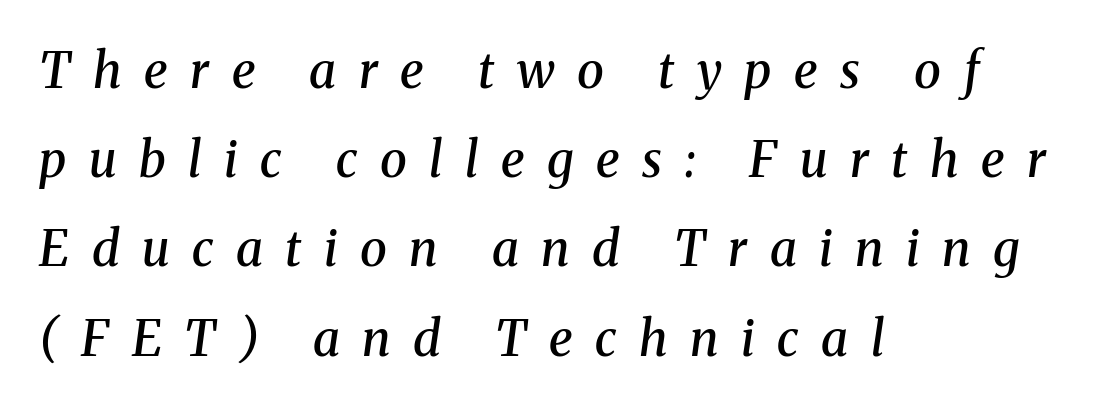
Q: Is the text bold? A: Semi-bold.
Q: Is the text italic (slanted)? A: Yes, it leans right by about 8 degrees.
Q: Is the typeface a serif or a sans-serif typeface? A: Serif.
Q: Is the text underlined? A: No.
Q: How is the paragraph aligned? A: Left-aligned.
Q: Is the spacing between letters normal or unusually wide? A: Unusually wide.
Q: Width (condensed, normal, or wide)? A: Normal.
Q: Stroke contrast? A: Medium.
Q: x-height? A: Medium.
Q: Monospaced? A: No.
